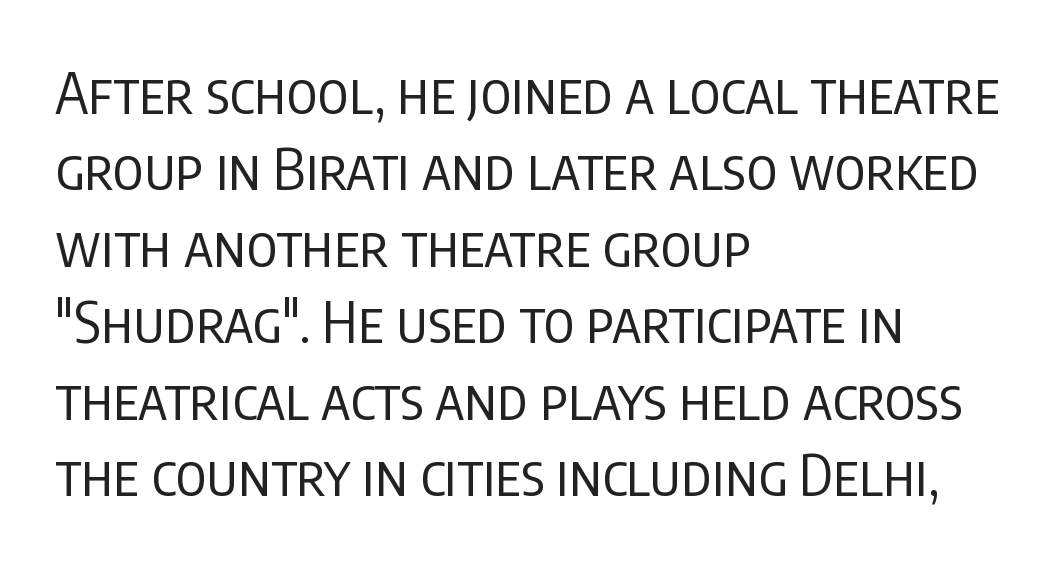
If you drew a ruler down the left edge, every line would touch it. A typesetter would call this proportional, since set widths differ per character. The letterforms sit shoulder to shoulder at normal distance. Italic? Not at all — the glyphs are vertical. The leading is moderate, giving the passage an even texture. Type without underlining.
